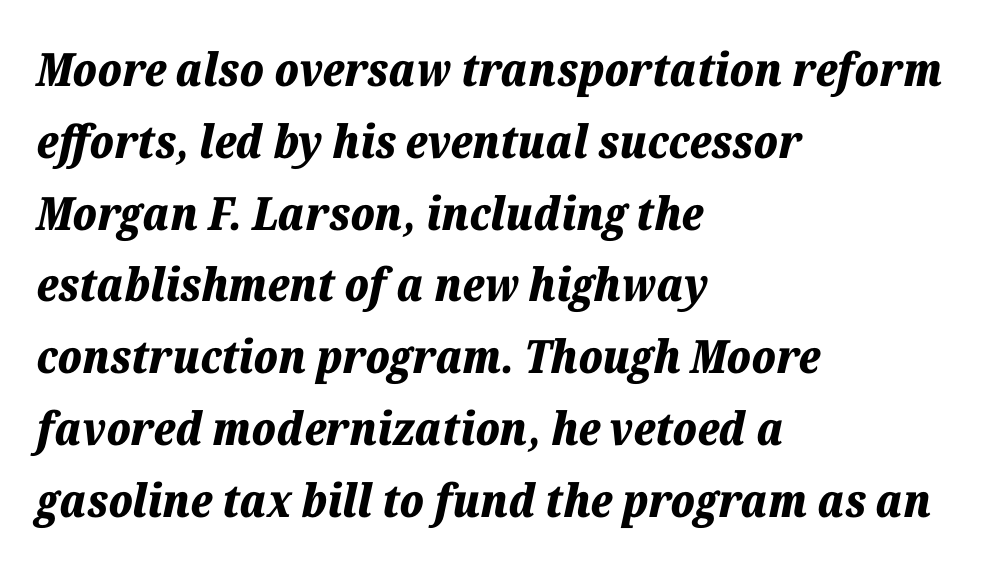
{"italic": "yes", "lean": "right", "slant_degrees": 12, "bold": "yes", "weight": "bold", "width": "normal", "stroke_contrast": "low", "x_height": "medium", "monospaced": "no", "underline": "no", "align": "left", "line_spacing": "normal", "line_spacing_ratio": 1.56, "letter_spacing": "normal", "letter_spacing_em": 0.0, "glyph_px": 46}
